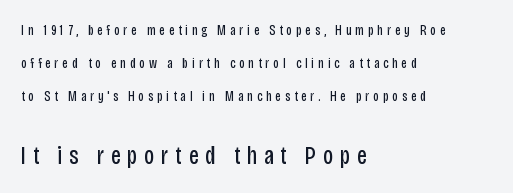
{"italic": "no", "bold": "no", "underline": "no", "align": "left", "line_spacing": "loose", "line_spacing_ratio": 2.36, "letter_spacing": "wide", "letter_spacing_em": 0.27, "larger_block": "second", "size_ratio": 1.79, "glyph_px": 25}
